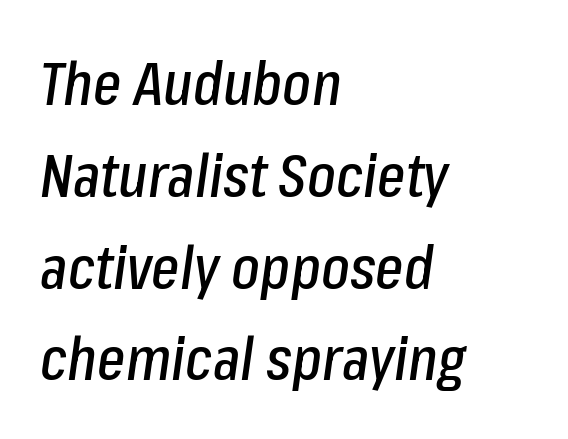
{"italic": "yes", "lean": "right", "slant_degrees": 8, "width": "condensed", "stroke_contrast": "low", "x_height": "medium", "monospaced": "no", "underline": "no", "align": "left", "line_spacing": "normal", "line_spacing_ratio": 1.53, "letter_spacing": "normal", "letter_spacing_em": 0.0, "glyph_px": 60}
